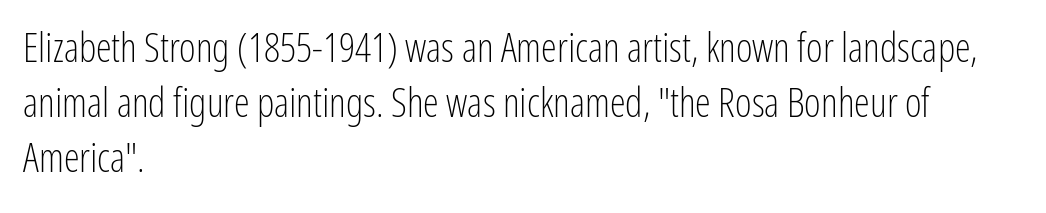
{"serif": "no", "italic": "no", "bold": "no", "weight": "light", "width": "condensed", "stroke_contrast": "low", "x_height": "medium", "monospaced": "no", "underline": "no", "align": "left", "line_spacing": "normal", "line_spacing_ratio": 1.38, "letter_spacing": "normal", "letter_spacing_em": 0.0, "glyph_px": 40}
